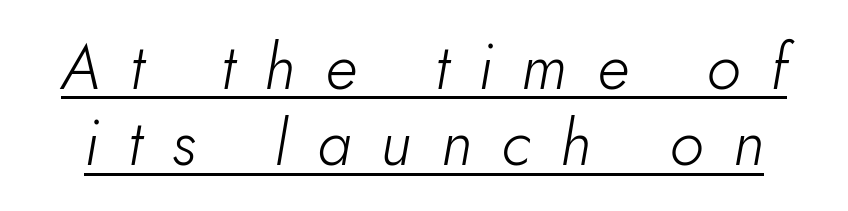
{"italic": "yes", "lean": "right", "slant_degrees": 10, "bold": "no", "weight": "light", "width": "normal", "stroke_contrast": "low", "x_height": "small", "monospaced": "no", "underline": "yes", "line_spacing_ratio": 1.21, "letter_spacing": "wide", "letter_spacing_em": 0.47, "glyph_px": 63}
